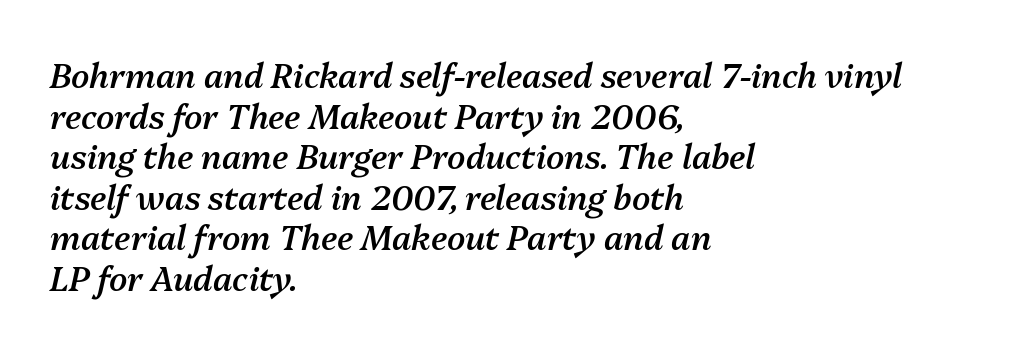
Q: Is the text bold? A: Semi-bold.
Q: Is the text italic (slanted)? A: Yes, it leans right by about 13 degrees.
Q: Is the text underlined? A: No.
Q: How is the paragraph aligned? A: Left-aligned.
Q: Is the spacing between letters normal or unusually wide? A: Normal.
Q: Width (condensed, normal, or wide)? A: Normal.
Q: Stroke contrast? A: Medium.
Q: x-height? A: Medium.
Q: Monospaced? A: No.
